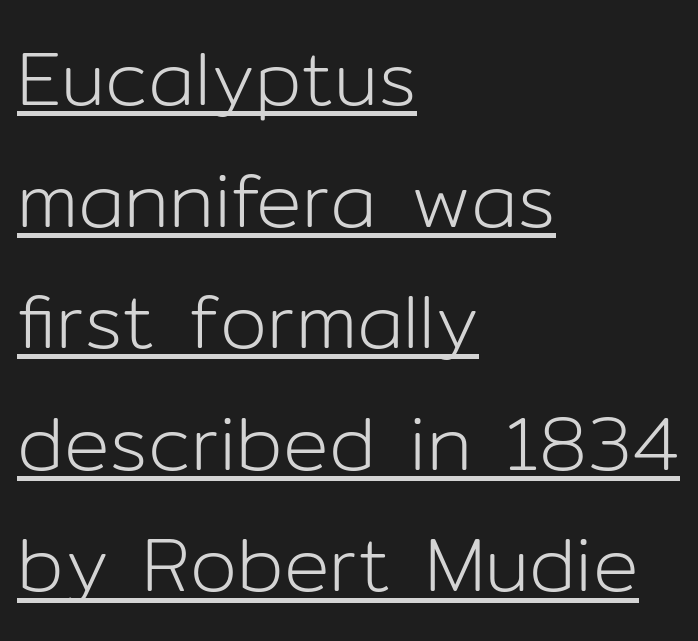
Spacing verdict: proportional, widths tailored to each character. The typeface has the unassuming heft of standard copy or less. Caption: lettering with a line underneath. To sum up the face: it is a sans, with no serifs. The paragraph has a hard left edge and a soft right edge. Notice how descenders clear the ascenders below comfortably — that's standard leading.
